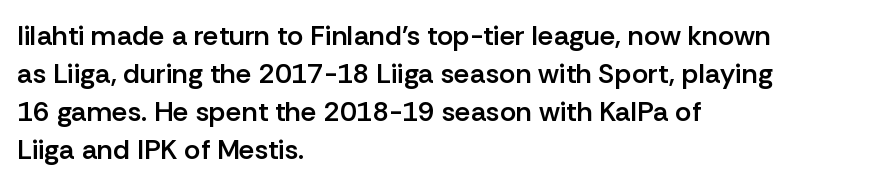
Q: Is the text bold? A: Semi-bold.
Q: Is the text italic (slanted)? A: No, it is upright.
Q: Is the typeface a serif or a sans-serif typeface? A: Sans-serif.
Q: Is the text underlined? A: No.
Q: How is the paragraph aligned? A: Left-aligned.
Q: Is the spacing between letters normal or unusually wide? A: Normal.
Q: Is the spacing between lines tight, normal or loose? A: Normal.
Q: Width (condensed, normal, or wide)? A: Normal.
Q: Stroke contrast? A: Low.
Q: x-height? A: Medium.
Q: Monospaced? A: No.
